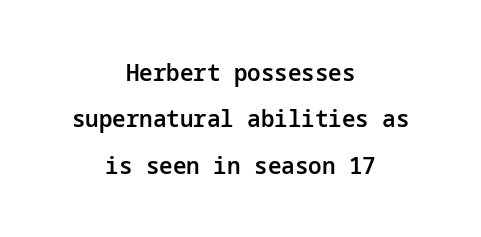
The image shows 24 px text type, upright; set centered, loose line spacing (1.93x), normal letter spacing, not underlined.
